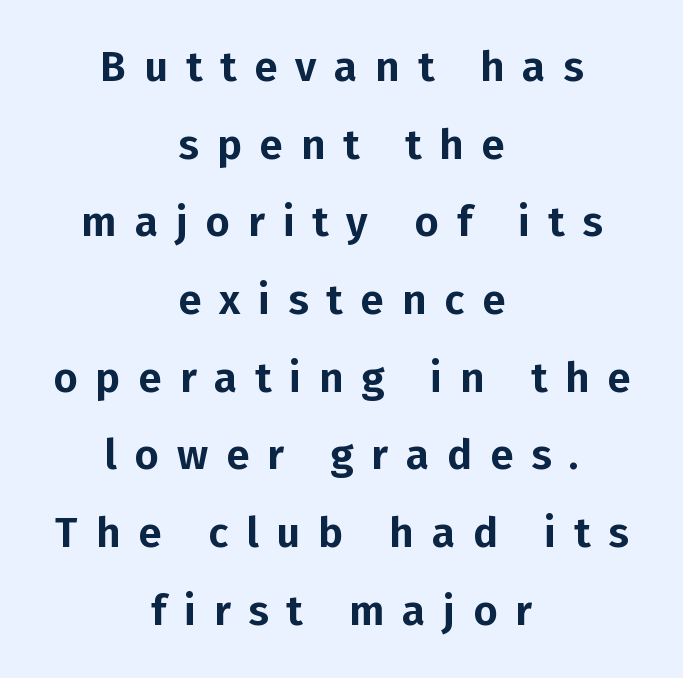
The tracking jumps out immediately: characters are airy and widely separated. The setting favours the middle, as headings and verse often do. Every stem runs plumb, perpendicular to the baseline. The face used here is proportionally spaced, like ordinary book or web type. Only glyphs here, with clear space below each row.
